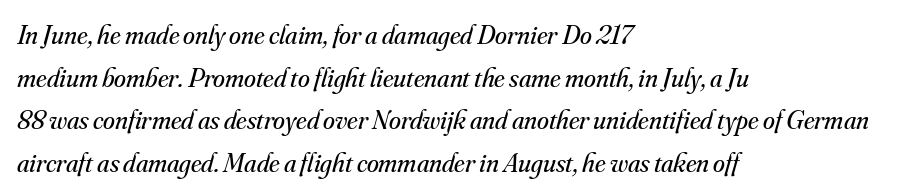
{"italic": "yes", "lean": "right", "slant_degrees": 16, "bold": "no", "underline": "no", "align": "left", "line_spacing": "normal", "line_spacing_ratio": 1.58, "letter_spacing": "normal", "letter_spacing_em": 0.0, "glyph_px": 27}
